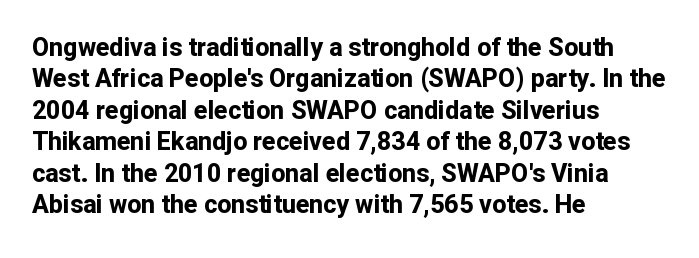
Horizontal alignment here is leftward, the default for most running prose. These lines were composed using upright roman letters. Quick note: underline off. Words appear dense and cohesive because spacing is normal. Honestly, the row spacing looks completely unremarkable. Heft: maximum for text — a bold.
